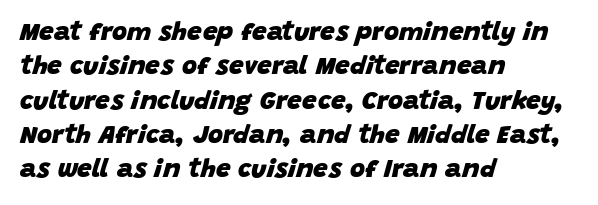
The lines in this sample share a left origin and differ only in where they stop. The strokes are fattened all the way to bold. Check under the words: just untouched page. In terms of leading, this rendering sits right in the middle.
